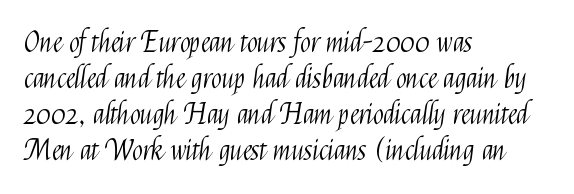
{"serif": "no", "bold": "no", "weight": "light", "width": "condensed", "stroke_contrast": "medium", "x_height": "medium", "monospaced": "no", "underline": "no", "align": "left", "line_spacing": "normal", "line_spacing_ratio": 1.29, "letter_spacing": "normal", "letter_spacing_em": 0.0, "glyph_px": 28}
